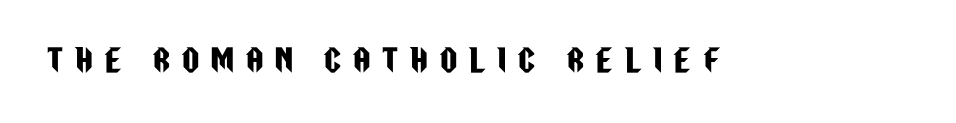
Q: Is the text italic (slanted)? A: No, it is upright.
Q: Is the typeface a serif or a sans-serif typeface? A: Sans-serif.
Q: Is the text underlined? A: No.
Q: Is the spacing between letters normal or unusually wide? A: Unusually wide.
Q: Width (condensed, normal, or wide)? A: Condensed.
Q: Stroke contrast? A: Low.
Q: x-height? A: Large.
Q: Monospaced? A: No.
